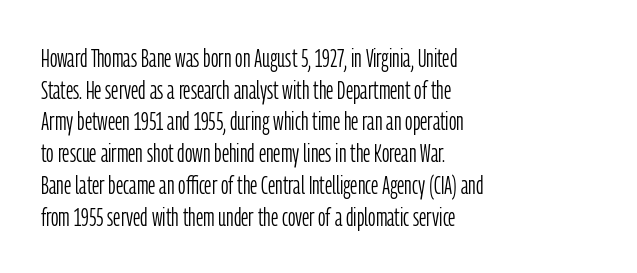
Nope, not italic — everything's standing straight. The font is comparable to plain body text, perhaps lighter. Inter-character spacing is left at the font's built-in metrics. The zone under the glyphs is completely vacant. These lines are set flush left with a ragged right edge.
